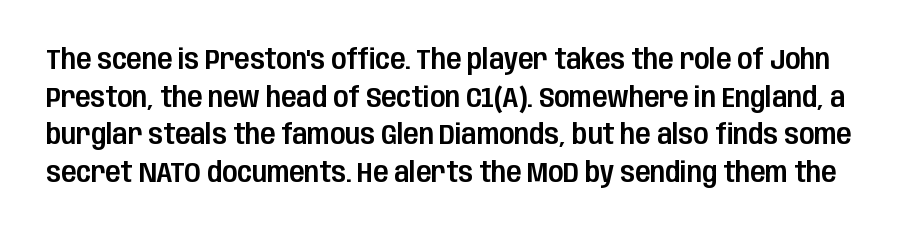
Q: Is the text italic (slanted)? A: No, it is upright.
Q: Is the typeface a serif or a sans-serif typeface? A: Sans-serif.
Q: Is the text underlined? A: No.
Q: Is the spacing between letters normal or unusually wide? A: Normal.
Q: Is the spacing between lines tight, normal or loose? A: Normal.
Q: Width (condensed, normal, or wide)? A: Condensed.
Q: Stroke contrast? A: Low.
Q: x-height? A: Large.
Q: Monospaced? A: No.
